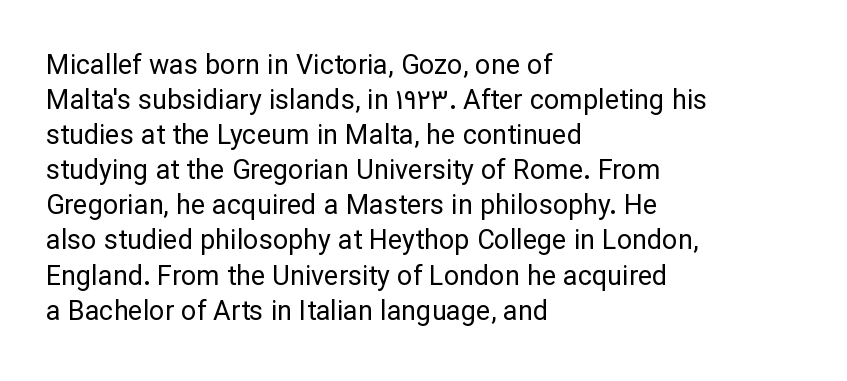
Q: Is the text bold? A: No.
Q: Is the text italic (slanted)? A: No, it is upright.
Q: Is the text underlined? A: No.
Q: How is the paragraph aligned? A: Left-aligned.
Q: Is the spacing between letters normal or unusually wide? A: Normal.
Q: Is the spacing between lines tight, normal or loose? A: Normal.
